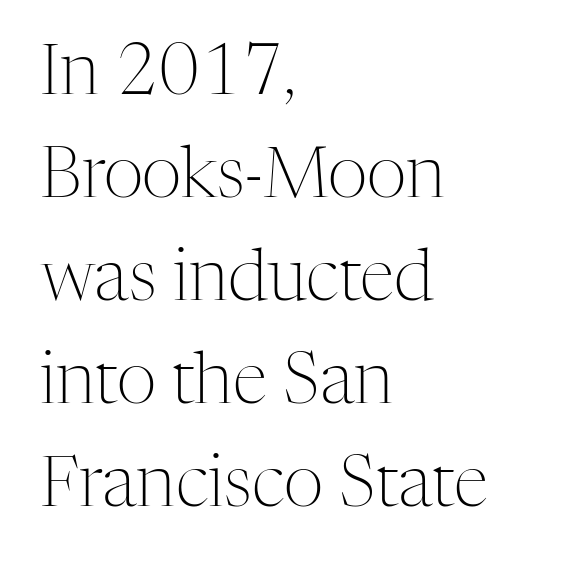
{"serif": "yes", "italic": "no", "bold": "no", "weight": "light", "width": "normal", "stroke_contrast": "medium", "x_height": "medium", "monospaced": "no", "underline": "no", "align": "left", "line_spacing": "normal", "line_spacing_ratio": 1.47, "letter_spacing": "normal", "letter_spacing_em": 0.0, "glyph_px": 70}
